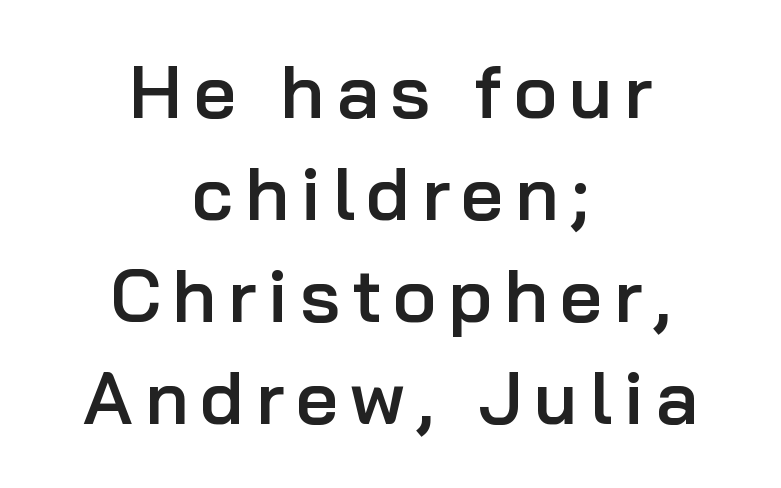
{"serif": "no", "italic": "no", "bold": "semi", "weight": "semibold", "width": "normal", "stroke_contrast": "low", "x_height": "medium", "monospaced": "no", "underline": "no", "align": "center", "line_spacing": "normal", "line_spacing_ratio": 1.38, "glyph_px": 74}
